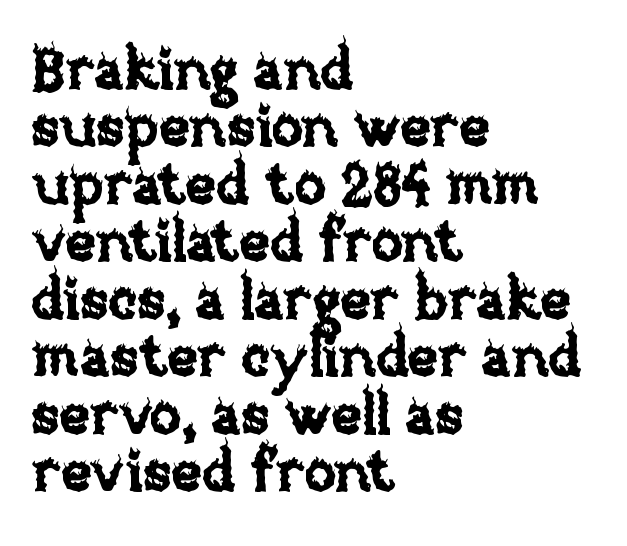
Proportional: the letters do not fall into vertical columns. The zone under the glyphs is completely vacant. The type is set solid horizontally, with unmodified tracking. You could barely slide anything between these rows.
